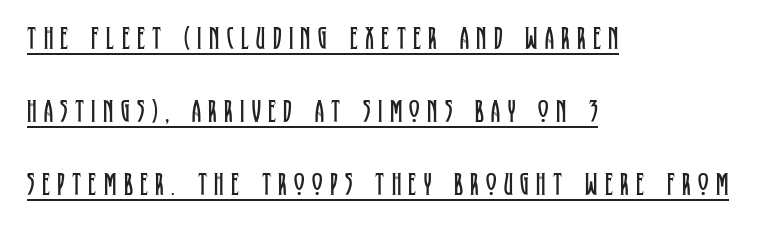
Q: Is the text bold? A: No.
Q: Is the text italic (slanted)? A: No, it is upright.
Q: Is the typeface a serif or a sans-serif typeface? A: Serif.
Q: Is the text underlined? A: Yes.
Q: How is the paragraph aligned? A: Left-aligned.
Q: Is the spacing between letters normal or unusually wide? A: Unusually wide.
Q: Is the spacing between lines tight, normal or loose? A: Loose.
Q: Width (condensed, normal, or wide)? A: Condensed.
Q: Stroke contrast? A: Low.
Q: x-height? A: Large.
Q: Monospaced? A: No.
